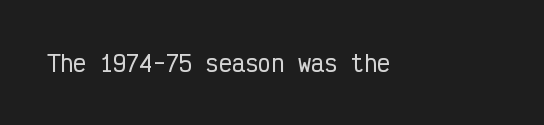
Tall strokes in this sample are plumb rather than angled. Short note: letters normally spaced. Lines of text with bare space underneath.
